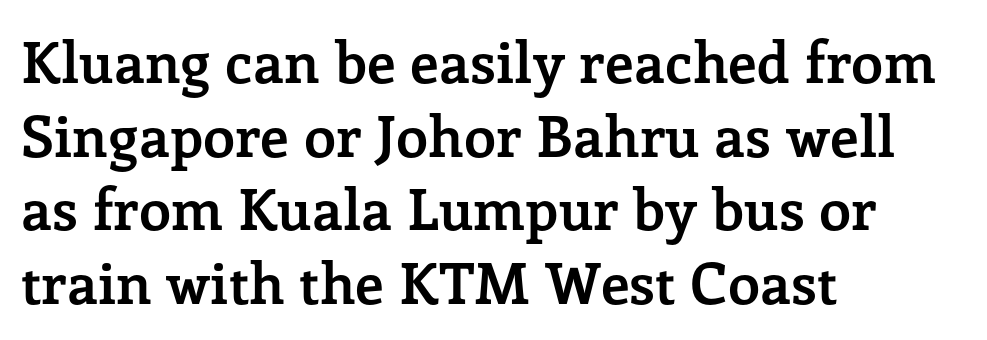
The image shows 57 px semibold serif type, upright; set left-aligned, normal line spacing (1.29x), normal letter spacing, not underlined; low stroke contrast and a medium x-height.
